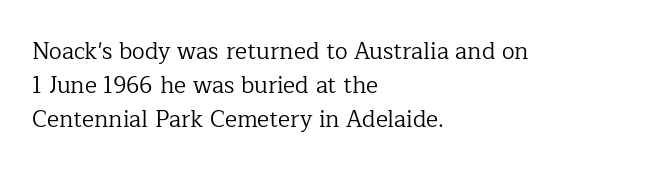
{"italic": "no", "bold": "no", "underline": "no", "align": "left", "line_spacing": "normal", "line_spacing_ratio": 1.47, "letter_spacing": "normal", "letter_spacing_em": 0.0, "glyph_px": 23}
